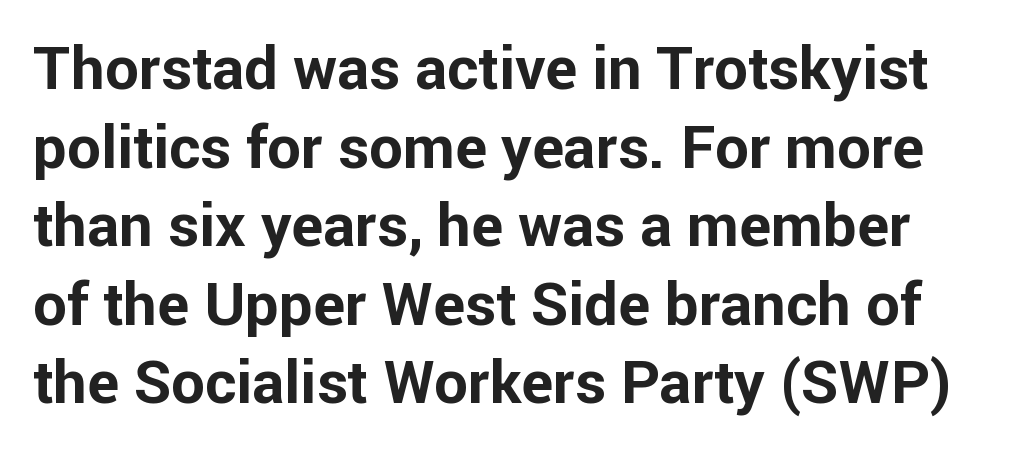
The image shows 60 px bold sans-serif type, upright; set normal line spacing (1.31x), normal letter spacing, not underlined; low stroke contrast and a medium x-height.
